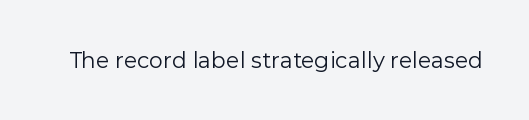
The image shows 22 px text type, upright; set normal letter spacing, not underlined.
